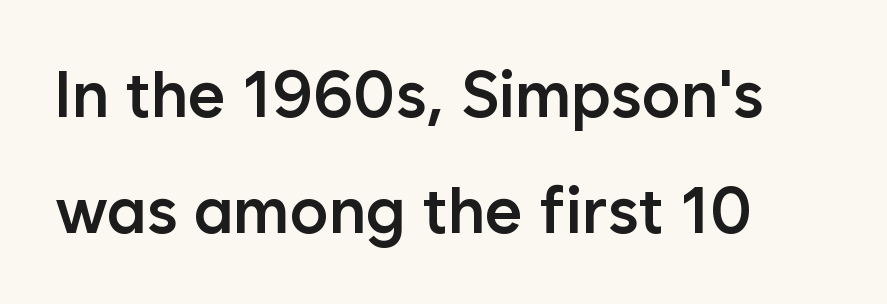
{"serif": "no", "italic": "no", "bold": "semi", "weight": "semibold", "width": "normal", "stroke_contrast": "low", "x_height": "medium", "monospaced": "no", "underline": "no", "align": "left", "line_spacing_ratio": 1.78, "letter_spacing": "normal", "letter_spacing_em": 0.0, "glyph_px": 65}
